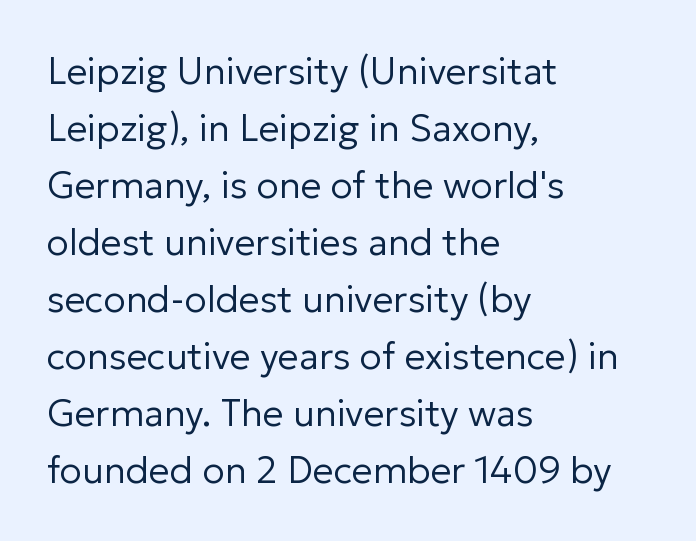
The image shows 37 px regular-weight sans-serif type, upright; set left-aligned, normal line spacing (1.54x), normal letter spacing, not underlined; low stroke contrast and a medium x-height.
